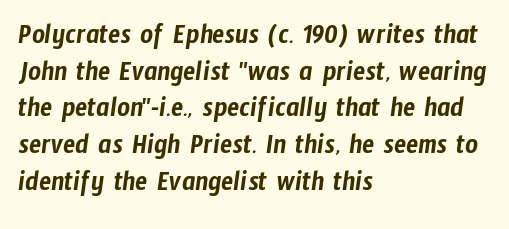
The image shows 28 px condensed sans-serif type; set left-aligned, normal line spacing (1.31x), normal letter spacing, not underlined; low stroke contrast and a medium x-height.
